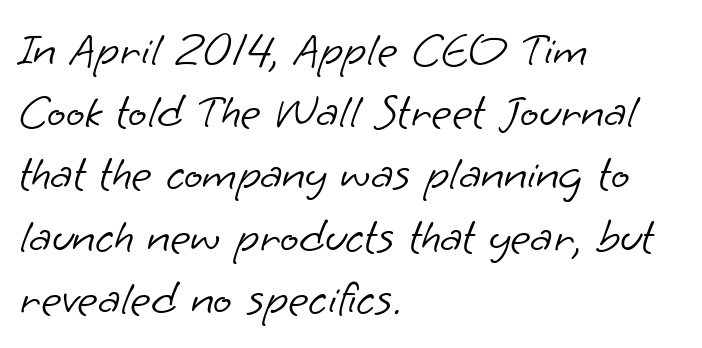
Q: Is the text bold? A: No.
Q: Is the typeface a serif or a sans-serif typeface? A: Sans-serif.
Q: Is the text underlined? A: No.
Q: How is the paragraph aligned? A: Left-aligned.
Q: Is the spacing between letters normal or unusually wide? A: Normal.
Q: Is the spacing between lines tight, normal or loose? A: Normal.
Q: Width (condensed, normal, or wide)? A: Normal.
Q: Stroke contrast? A: Low.
Q: x-height? A: Small.
Q: Monospaced? A: No.
